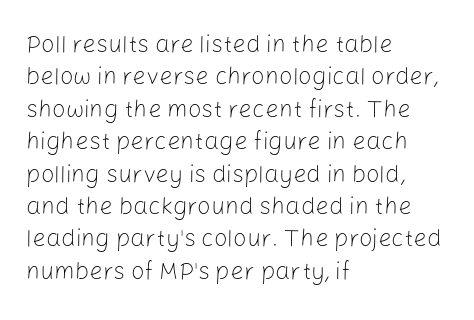
The image shows 24 px text type, upright; set left-aligned, normal line spacing (1.35x), normal letter spacing, not underlined.
